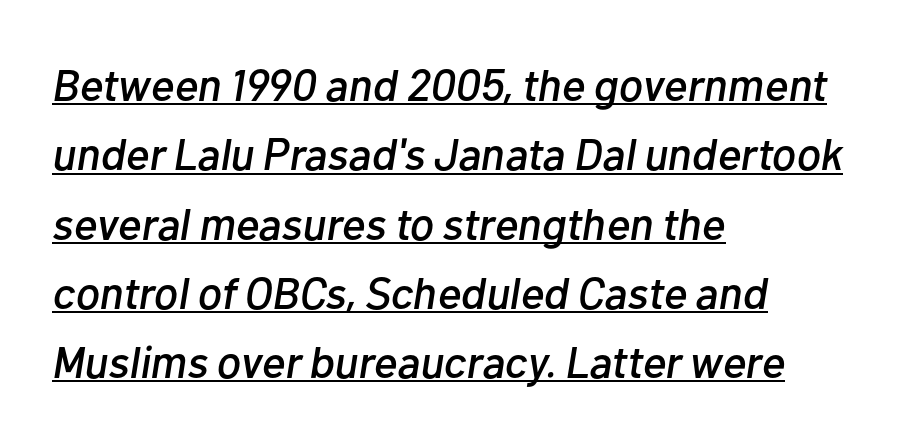
The image shows 45 px text type, italic (leaning right); set left-aligned, normal line spacing (1.54x), normal letter spacing, underlined; low stroke contrast and a medium x-height.
